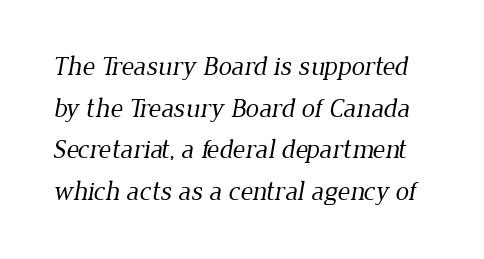
The image shows 27 px text type; set normal line spacing (1.54x), normal letter spacing, not underlined.
